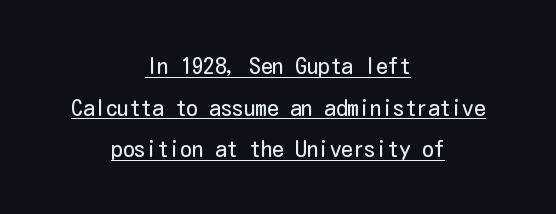
The image shows 23 px text type, upright; set centered, line spacing 1.81x, normal letter spacing, underlined.
